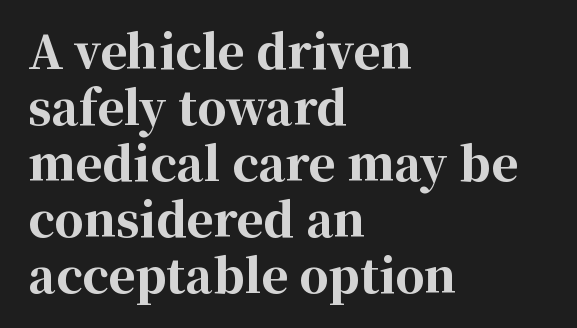
The rag falls on the right side of this text block. Note the varied advance widths — an 'i' is clearly narrower than an 'm'. This sample uses an upright cut, with every glyph sitting square on the baseline. Letter spacing: default. Words float on clear page, feet unadorned.
